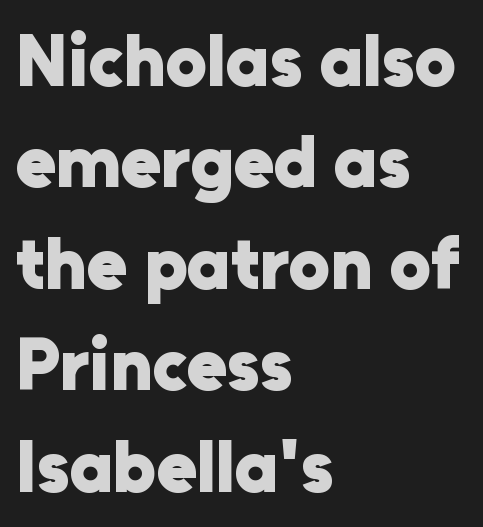
Q: Is the text bold? A: Yes.
Q: Is the text italic (slanted)? A: No, it is upright.
Q: Is the typeface a serif or a sans-serif typeface? A: Sans-serif.
Q: Is the text underlined? A: No.
Q: How is the paragraph aligned? A: Left-aligned.
Q: Is the spacing between letters normal or unusually wide? A: Normal.
Q: Is the spacing between lines tight, normal or loose? A: Normal.
Q: Width (condensed, normal, or wide)? A: Normal.
Q: Stroke contrast? A: Low.
Q: x-height? A: Medium.
Q: Monospaced? A: No.
